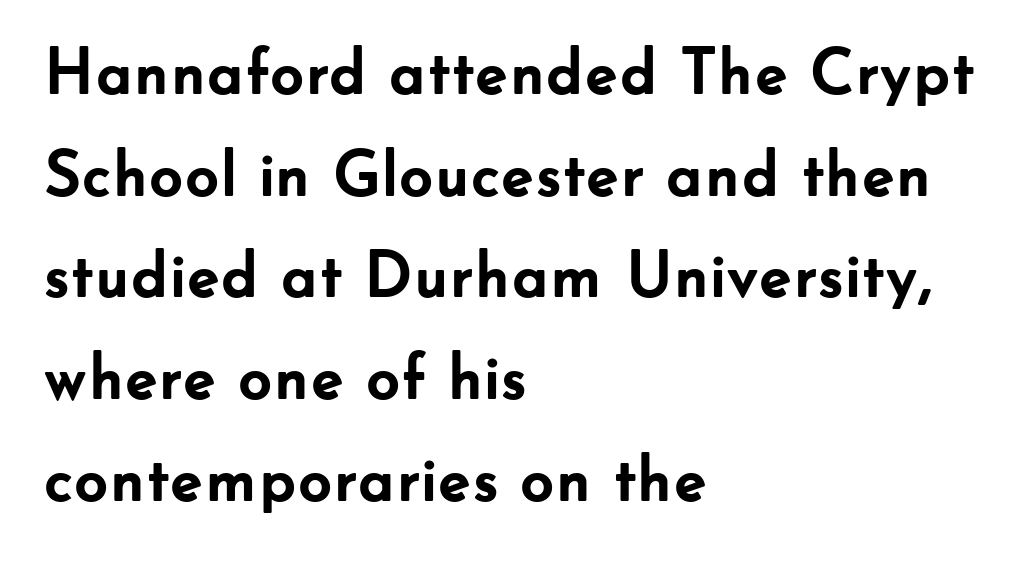
Q: Is the text bold? A: Yes.
Q: Is the text italic (slanted)? A: No, it is upright.
Q: Is the typeface a serif or a sans-serif typeface? A: Sans-serif.
Q: Is the text underlined? A: No.
Q: How is the paragraph aligned? A: Left-aligned.
Q: Is the spacing between letters normal or unusually wide? A: Normal.
Q: Is the spacing between lines tight, normal or loose? A: Normal.
Q: Width (condensed, normal, or wide)? A: Normal.
Q: Stroke contrast? A: Low.
Q: x-height? A: Small.
Q: Monospaced? A: No.
